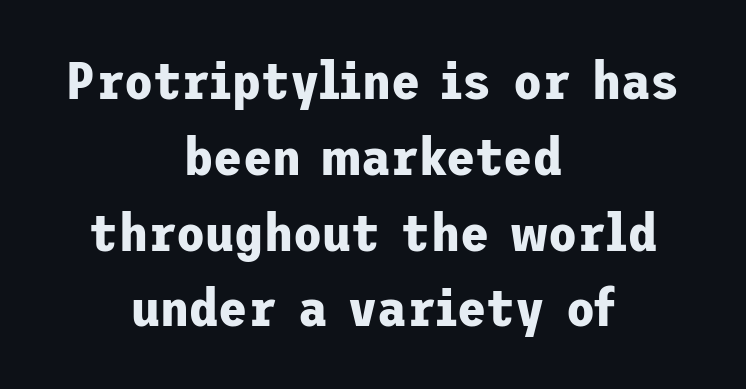
{"serif": "no", "italic": "no", "bold": "yes", "weight": "bold", "width": "normal", "stroke_contrast": "low", "x_height": "medium", "underline": "no", "align": "center", "line_spacing": "normal", "line_spacing_ratio": 1.43, "letter_spacing": "normal", "letter_spacing_em": 0.0, "glyph_px": 53}
